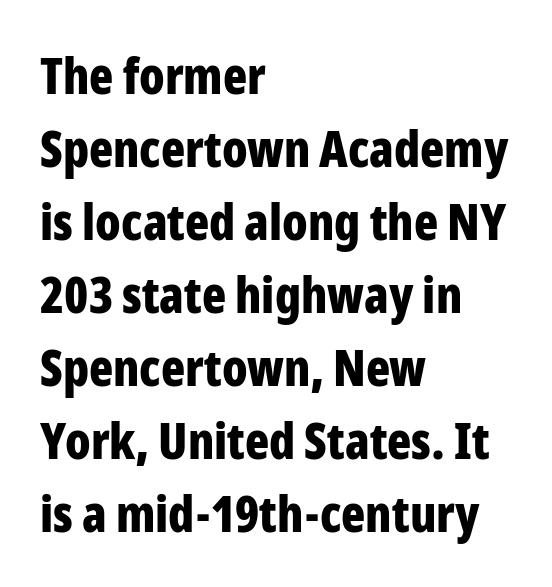
The image shows 50 px bold, condensed sans-serif type, upright; set left-aligned, normal line spacing (1.46x), normal letter spacing, not underlined; low stroke contrast and a medium x-height.
